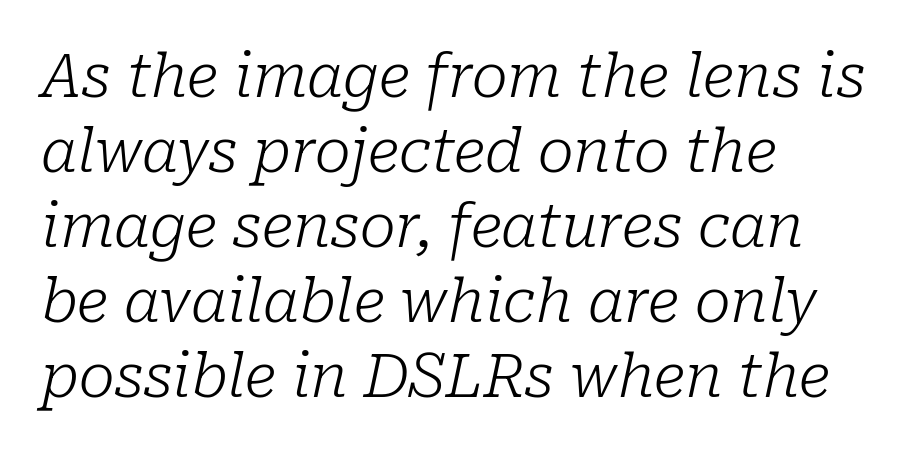
The image shows 60 px light serif type, italic (leaning right); set left-aligned, normal line spacing (1.25x), normal letter spacing, not underlined; low stroke contrast and a medium x-height.
